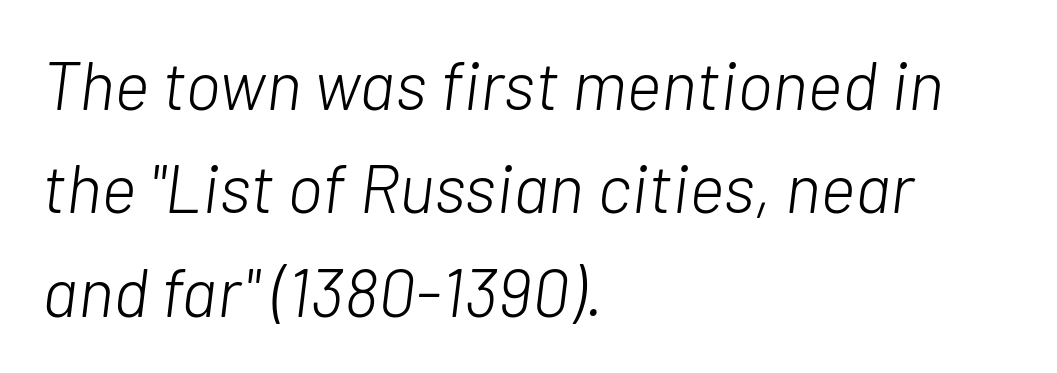
{"italic": "yes", "lean": "right", "slant_degrees": 7, "bold": "no", "weight": "light", "width": "normal", "stroke_contrast": "low", "x_height": "medium", "monospaced": "no", "underline": "no", "align": "left", "line_spacing": "normal", "line_spacing_ratio": 1.52, "letter_spacing": "normal", "letter_spacing_em": 0.0, "glyph_px": 68}
